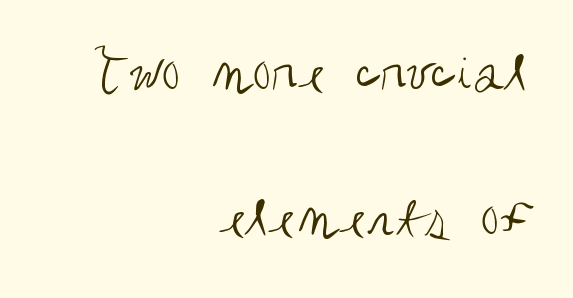
The image shows 60 px regular-weight, condensed sans-serif type; set right-aligned, loose line spacing (2.42x), normal letter spacing, not underlined; medium stroke contrast and a large x-height.
